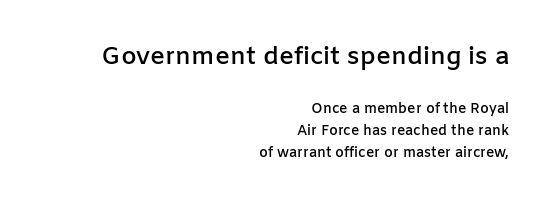
The image shows 25 px text type, upright; set right-aligned, normal line spacing (1.59x), normal letter spacing, not underlined; the first (top) block is 1.79x larger.
